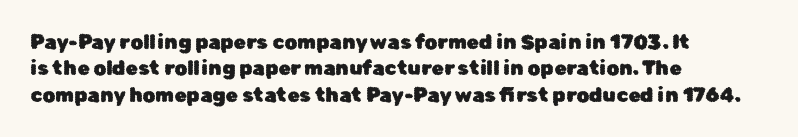
The image shows 20 px text type, upright; set left-aligned, normal line spacing (1.32x), normal letter spacing, not underlined.
